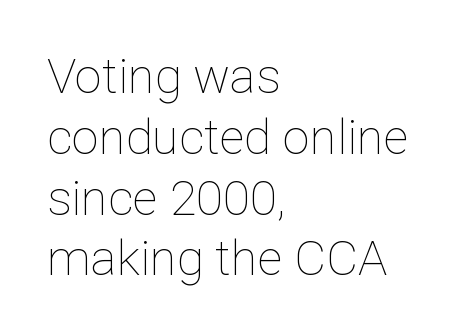
Vertical strokes here are truly vertical. Letters rest on an invisible, unmarked baseline. The characters are drawn with everyday or finer stroke widths. All the whitespace from short lines collects on the right. Tracking here is standard; glyphs follow each other at the usual distance. Looks like regular typesetting: each glyph gets only the width it needs.
